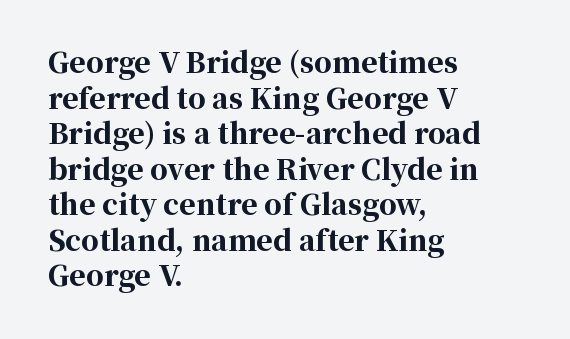
The image shows 28 px bold serif type, upright; set left-aligned, normal line spacing (1.27x), normal letter spacing, not underlined; high stroke contrast and a medium x-height.
